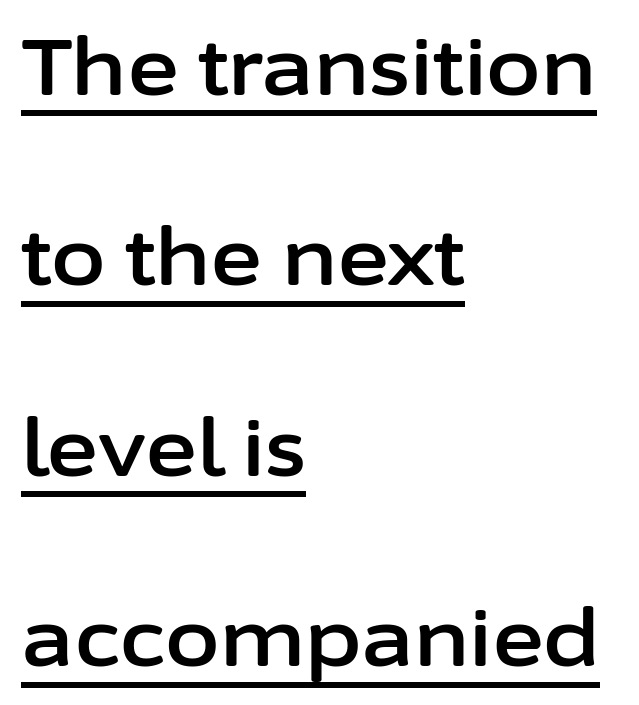
The image shows 79 px sans-serif type, upright; set left-aligned, loose line spacing (2.41x), normal letter spacing, underlined; low stroke contrast and a medium x-height.
